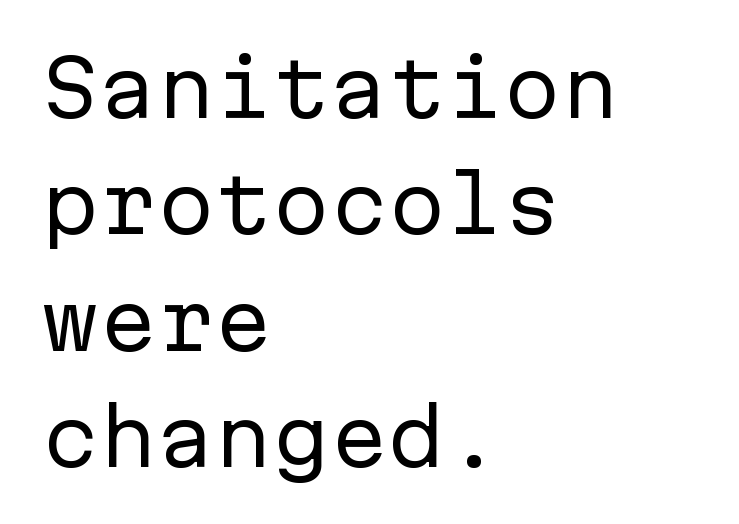
Q: Is the text bold? A: No.
Q: Is the text italic (slanted)? A: No, it is upright.
Q: Is the typeface a serif or a sans-serif typeface? A: Sans-serif.
Q: Is the text underlined? A: No.
Q: How is the paragraph aligned? A: Left-aligned.
Q: Is the spacing between letters normal or unusually wide? A: Normal.
Q: Is the spacing between lines tight, normal or loose? A: Normal.
Q: Width (condensed, normal, or wide)? A: Normal.
Q: Stroke contrast? A: Low.
Q: x-height? A: Medium.
Q: Monospaced? A: Yes.
